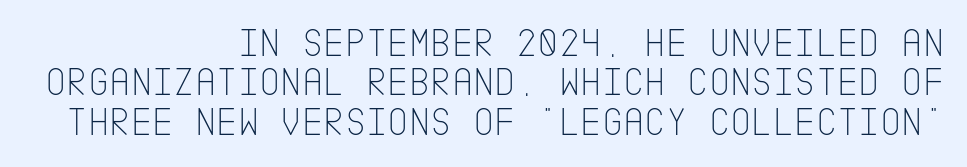
Stems here are at most as thick as an everyday book face. The compositor pushed each line to the right boundary. The line-height multiplier appears low, near solid setting. The letters carry no serifs — their stems end cleanly without finishing strokes. Quick note: not italic, upright.
